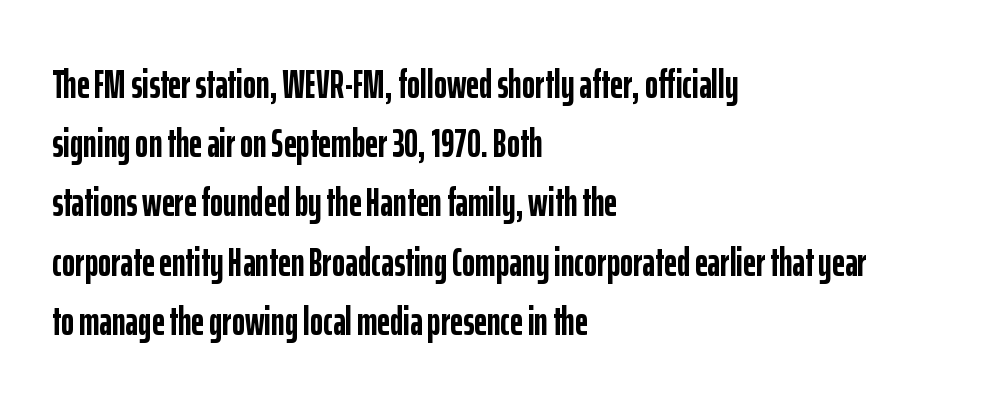
Q: Is the text bold? A: Yes.
Q: Is the text italic (slanted)? A: No, it is upright.
Q: Is the typeface a serif or a sans-serif typeface? A: Sans-serif.
Q: Is the text underlined? A: No.
Q: How is the paragraph aligned? A: Left-aligned.
Q: Is the spacing between letters normal or unusually wide? A: Normal.
Q: Is the spacing between lines tight, normal or loose? A: Normal.
Q: Width (condensed, normal, or wide)? A: Condensed.
Q: Stroke contrast? A: Low.
Q: x-height? A: Medium.
Q: Monospaced? A: No.
